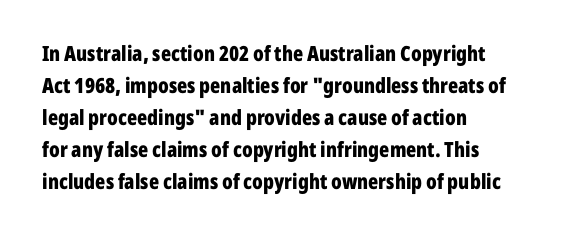
The image shows 21 px bold type, upright; set left-aligned, normal line spacing (1.52x), normal letter spacing, not underlined.
